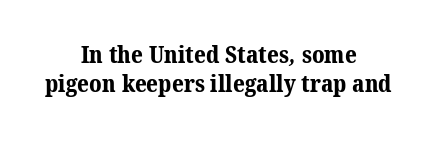
Q: Is the text bold? A: Yes.
Q: Is the text underlined? A: No.
Q: How is the paragraph aligned? A: Centered.
Q: Is the spacing between letters normal or unusually wide? A: Normal.
